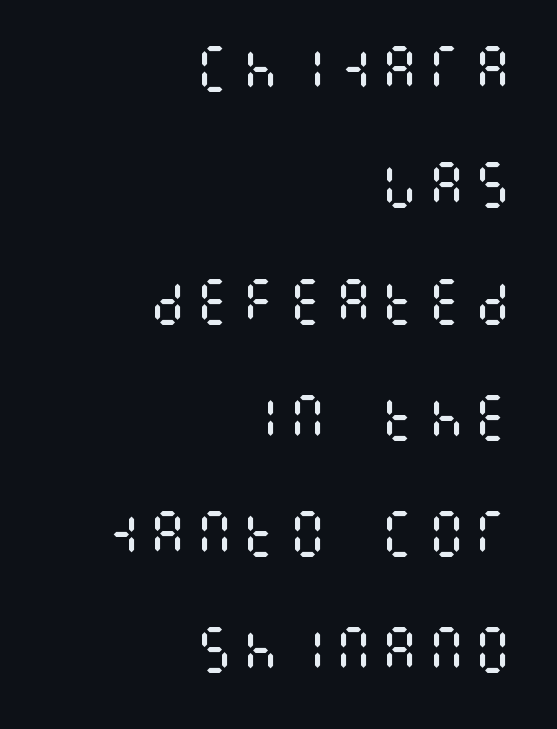
This is roman type, the default non-slanted kind. The font is comparable to plain body text, perhaps lighter. Does the leading feel generous? Absolutely, it's lavish. The lines are quadded right. The string is rendered with underlining switched off.
